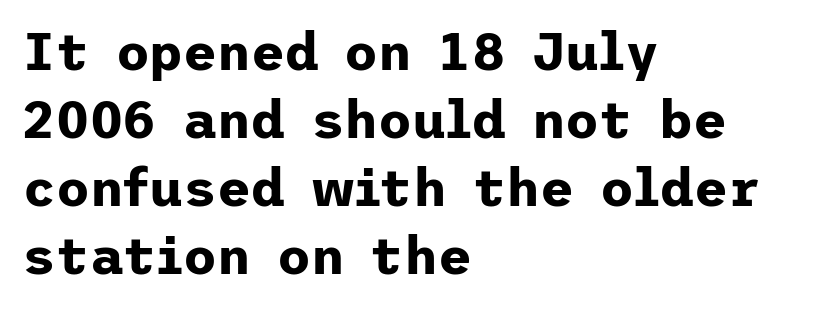
{"serif": "no", "italic": "no", "bold": "yes", "weight": "bold", "width": "normal", "stroke_contrast": "low", "x_height": "medium", "underline": "no", "align": "left", "line_spacing": "normal", "line_spacing_ratio": 1.31, "letter_spacing": "normal", "letter_spacing_em": 0.0, "glyph_px": 52}
